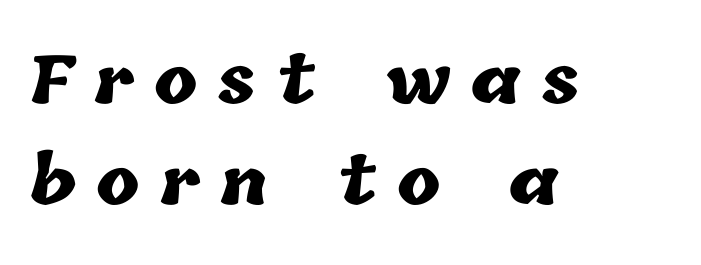
The image shows 65 px heavy type; set left-aligned, normal line spacing (1.55x), unusually wide letter spacing (+0.31 em), not underlined; low stroke contrast and a medium x-height.
